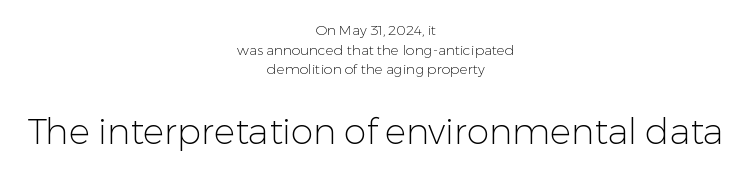
Vertical stems look standard width or narrower in stroke. Note the varied advance widths — an 'i' is clearly narrower than an 'm'. Layout note: lines centered. Look at the tracking — it's just the regular setting, nothing added. You can tell from the bare stems that sans-serif type was used. Honestly, there is no underline to notice here at all.
